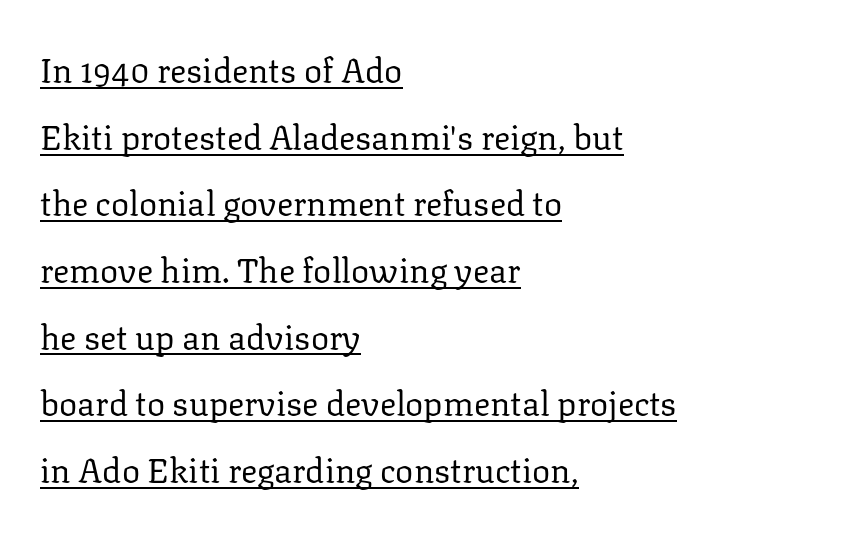
The image shows 34 px regular-weight serif type, upright; set left-aligned, loose line spacing (1.96x), normal letter spacing, underlined; low stroke contrast and a medium x-height.
